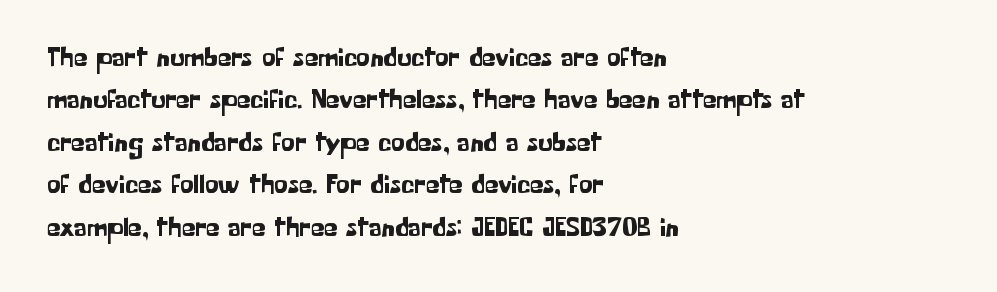
Q: Is the text italic (slanted)? A: No, it is upright.
Q: Is the text underlined? A: No.
Q: How is the paragraph aligned? A: Left-aligned.
Q: Is the spacing between letters normal or unusually wide? A: Normal.
Q: Is the spacing between lines tight, normal or loose? A: Normal.
